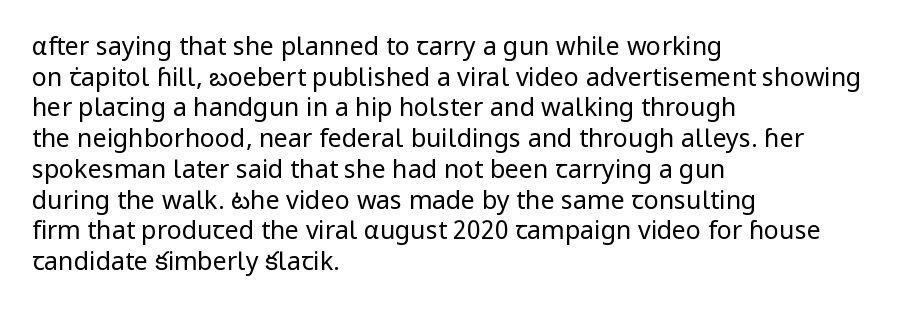
{"italic": "no", "bold": "no", "underline": "no", "align": "left", "line_spacing_ratio": 1.23, "letter_spacing": "normal", "letter_spacing_em": 0.0, "glyph_px": 25}
